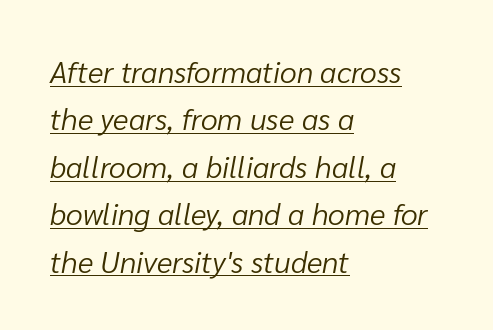
The image shows 30 px light type, italic (leaning right); set left-aligned, normal line spacing (1.58x), normal letter spacing, underlined; low stroke contrast and a medium x-height.
